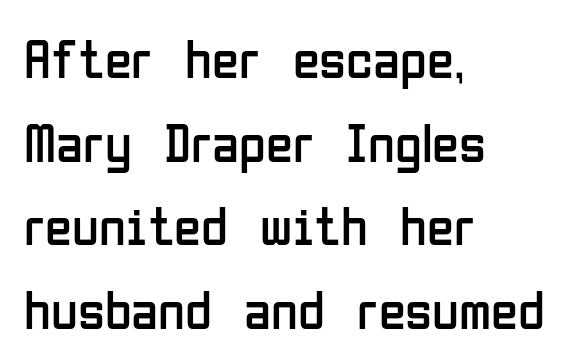
Every stem runs plumb, perpendicular to the baseline. Notice how descenders clear the ascenders below comfortably — that's standard leading. A clean baseline with only descenders dipping below it. Here the glyphs are tracked normally, forming tight word shapes. This reads as an unemphasized weight, regular at the heaviest.
